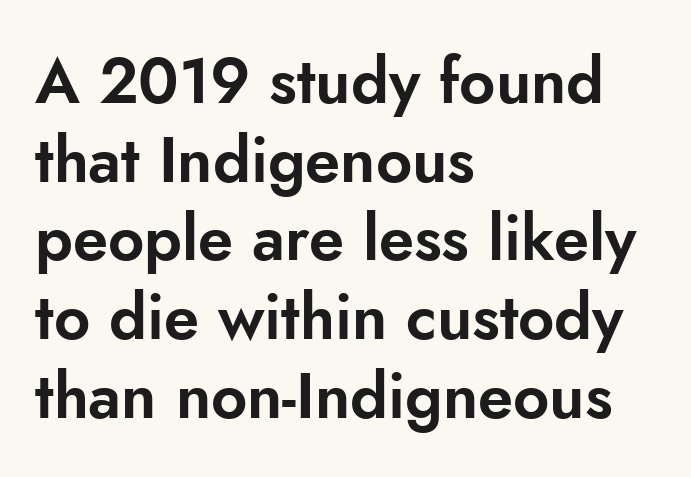
{"serif": "no", "italic": "no", "width": "normal", "stroke_contrast": "low", "x_height": "small", "monospaced": "no", "underline": "no", "align": "left", "line_spacing": "normal", "line_spacing_ratio": 1.25, "letter_spacing": "normal", "letter_spacing_em": 0.0, "glyph_px": 63}
